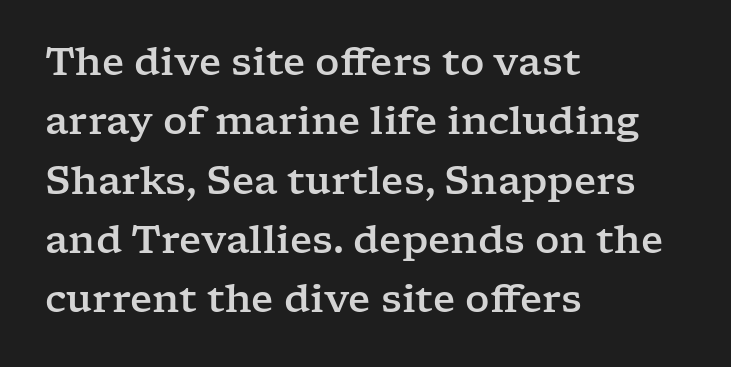
The image shows 38 px wide serif type, upright; set left-aligned, normal line spacing (1.56x), normal letter spacing, not underlined; low stroke contrast and a medium x-height.
